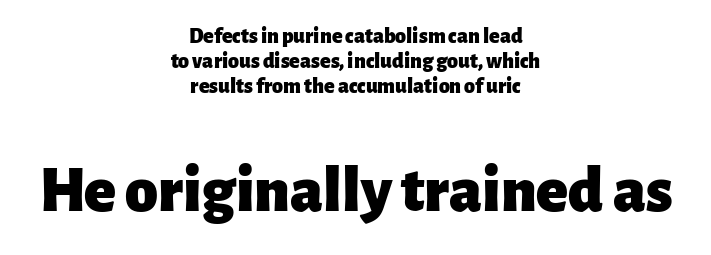
The emphasis by scale lands on block number two, below. Nope, no serifs anywhere on these letters. This sample is center-justified, so both line endings float freely. You could call the tracking neutral — neither tight nor loose. A dark, heavy texture on the line: the type is bold. Bare-footed words on every line.
